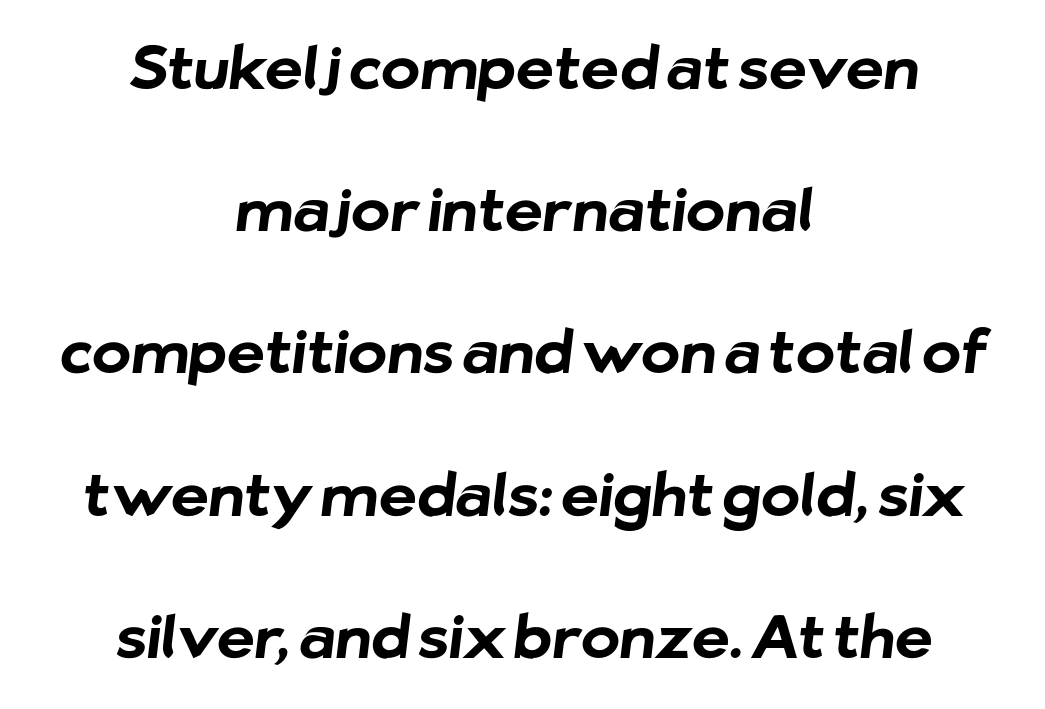
The image shows 59 px bold sans-serif type; set centered, loose line spacing (2.41x), normal letter spacing, not underlined; low stroke contrast and a medium x-height.
